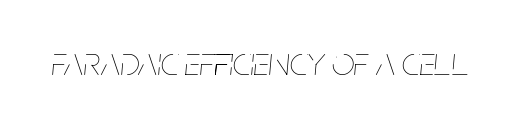
{"italic": "yes", "lean": "right", "slant_degrees": 5, "bold": "no", "weight": "thin", "width": "condensed", "stroke_contrast": "low", "x_height": "large", "monospaced": "no", "underline": "no", "letter_spacing": "normal", "letter_spacing_em": 0.0, "glyph_px": 40}
